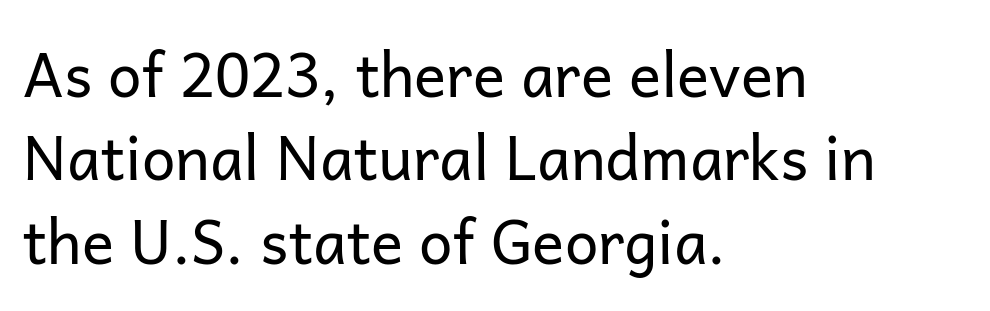
This is not heavy type; no bold has been used. Designer's note — italics off, roman on. Where is the straight margin? On the left. One glance says typical: line gaps are just what's usual. Varying glyph widths throughout — classic text-font behaviour.
